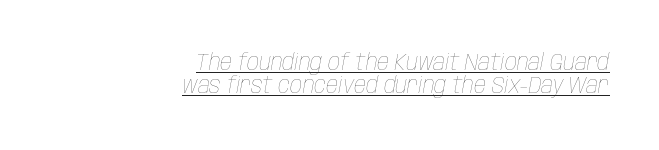
Style check: oblique. The font is comparable to plain body text, perhaps lighter. This block would grow much taller if given ordinary leading; it's compressed now. You could call the tracking neutral — neither tight nor loose. Each line ends at the same right margin while the left side varies.
